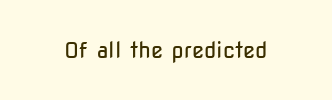
The space directly below the letters is spotless. Quick note: not italic, upright. The line texture is even and compact thanks to regular tracking. These glyphs show unthickened strokes, regular width or finer.
